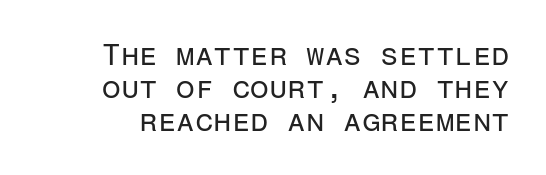
The image shows 30 px regular-weight sans-serif type, upright, monospaced; set tight line spacing (1.1x), normal letter spacing, not underlined; low stroke contrast and a medium x-height.
